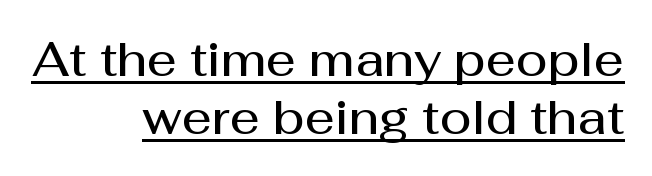
{"serif": "no", "italic": "no", "bold": "semi", "weight": "semibold", "width": "normal", "stroke_contrast": "medium", "x_height": "medium", "monospaced": "no", "underline": "yes", "align": "right", "line_spacing_ratio": 1.23, "letter_spacing": "normal", "letter_spacing_em": 0.0, "glyph_px": 47}
